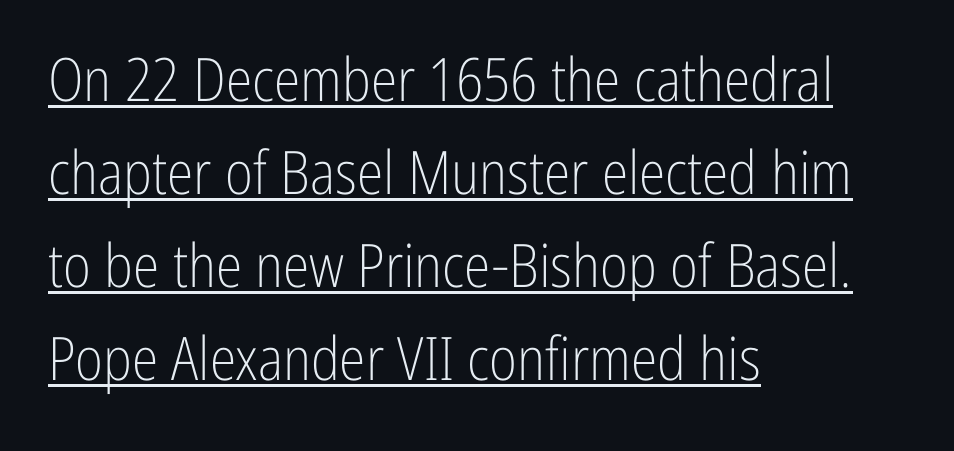
{"serif": "no", "italic": "no", "bold": "no", "weight": "light", "width": "condensed", "stroke_contrast": "low", "x_height": "medium", "monospaced": "no", "underline": "yes", "align": "left", "line_spacing": "normal", "line_spacing_ratio": 1.55, "letter_spacing": "normal", "letter_spacing_em": 0.0, "glyph_px": 60}
